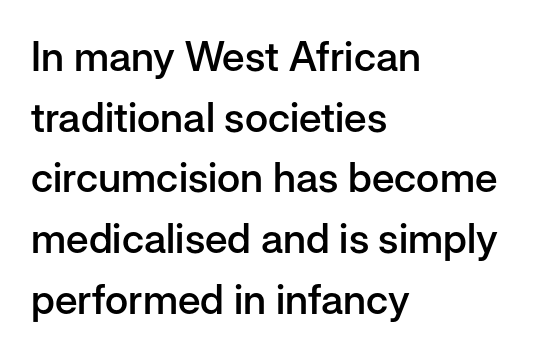
The image shows 41 px semibold sans-serif type, upright; set left-aligned, normal line spacing (1.48x), normal letter spacing, not underlined; low stroke contrast and a medium x-height.
